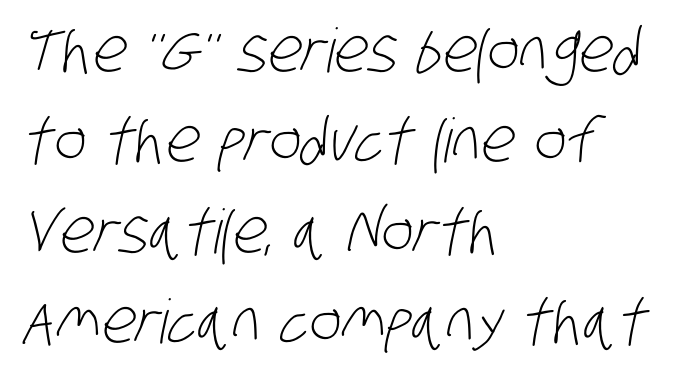
Q: Is the text bold? A: No.
Q: Is the typeface a serif or a sans-serif typeface? A: Sans-serif.
Q: Is the text underlined? A: No.
Q: How is the paragraph aligned? A: Left-aligned.
Q: Is the spacing between letters normal or unusually wide? A: Normal.
Q: Is the spacing between lines tight, normal or loose? A: Normal.
Q: Width (condensed, normal, or wide)? A: Condensed.
Q: Stroke contrast? A: Low.
Q: x-height? A: Large.
Q: Monospaced? A: No.
